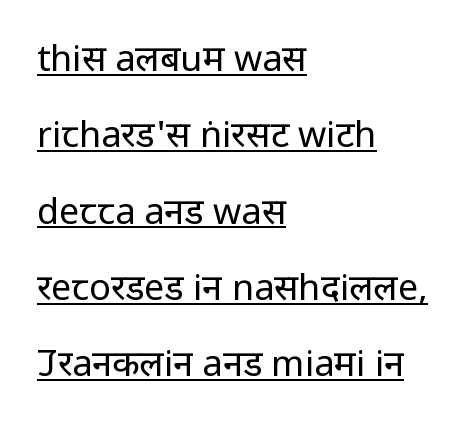
What stands out about the letter spacing? Nothing — it is the standard amount. Leading: increased. This is the regular roman posture of the typeface. The letters advance in unequal steps, a hallmark of proportional type. A typographer would call this underscored text.
